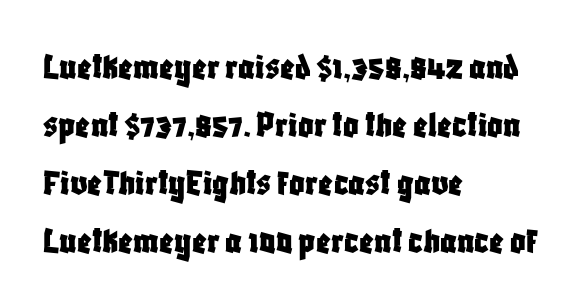
Q: Is the text italic (slanted)? A: No, it is upright.
Q: Is the typeface a serif or a sans-serif typeface? A: Sans-serif.
Q: Is the text underlined? A: No.
Q: How is the paragraph aligned? A: Left-aligned.
Q: Is the spacing between letters normal or unusually wide? A: Normal.
Q: Is the spacing between lines tight, normal or loose? A: Normal.
Q: Width (condensed, normal, or wide)? A: Condensed.
Q: Stroke contrast? A: Low.
Q: x-height? A: Large.
Q: Monospaced? A: No.
